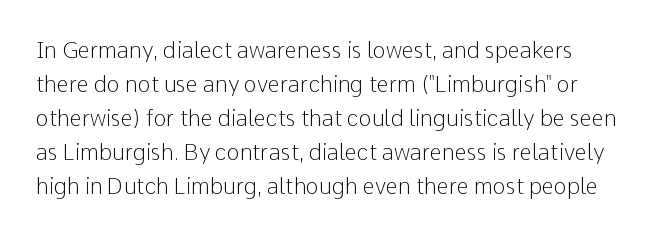
Q: Is the text bold? A: No.
Q: Is the text italic (slanted)? A: No, it is upright.
Q: Is the text underlined? A: No.
Q: Is the spacing between letters normal or unusually wide? A: Normal.
Q: Is the spacing between lines tight, normal or loose? A: Normal.
